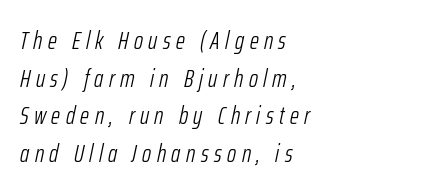
The axis of the letterforms is tilted away from vertical. Line beginnings align vertically; line endings do not. What stands out about the letter spacing? Its width — letters are far apart. Each row of text sits above clean, open space. What's the leading like? Ordinary, nothing unusual.
